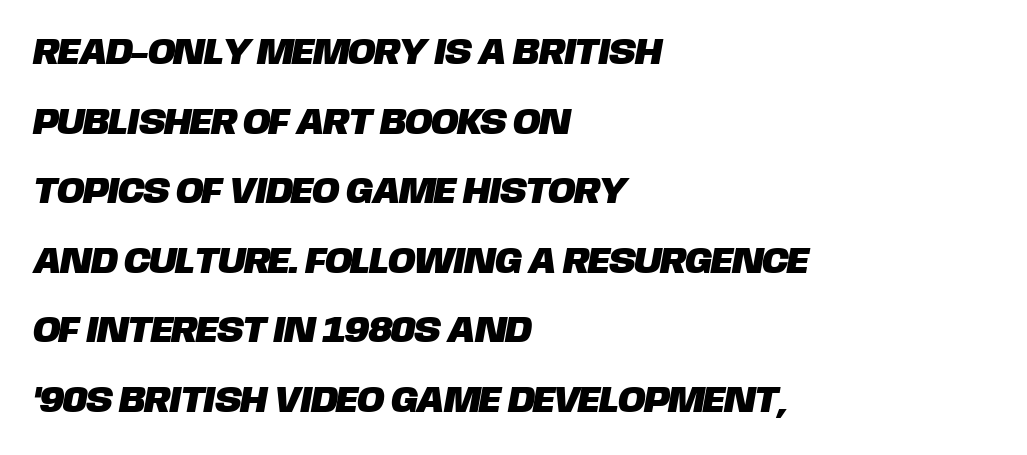
The image shows 37 px sans-serif type; set left-aligned, line spacing 1.88x, normal letter spacing, not underlined; low stroke contrast and a large x-height.
